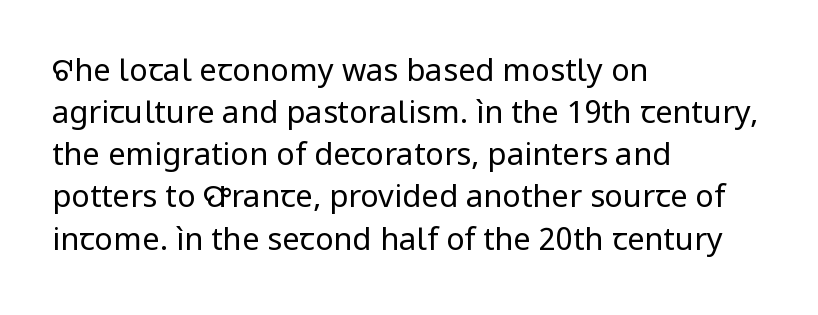
The rendering uses natural spacing where letterforms have individual widths. A sans-serif font was chosen for this passage. Descenders hang freely into open space. Each line starts at the same left margin while the right side varies. Stems and bowls with no extra thickness — not bold. Leading: standard.
